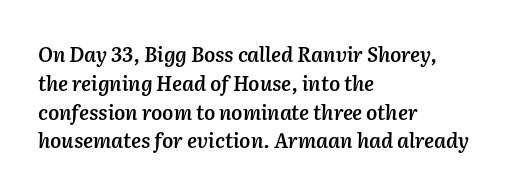
Compared with an ordinary text face, these strokes are moderately heavier — a semibold. The rows are spaced the way most documents space them. Yep, that's italic — everything's leaning. Type without underlining. Horizontally, the lines are justified to the leading edge only.
